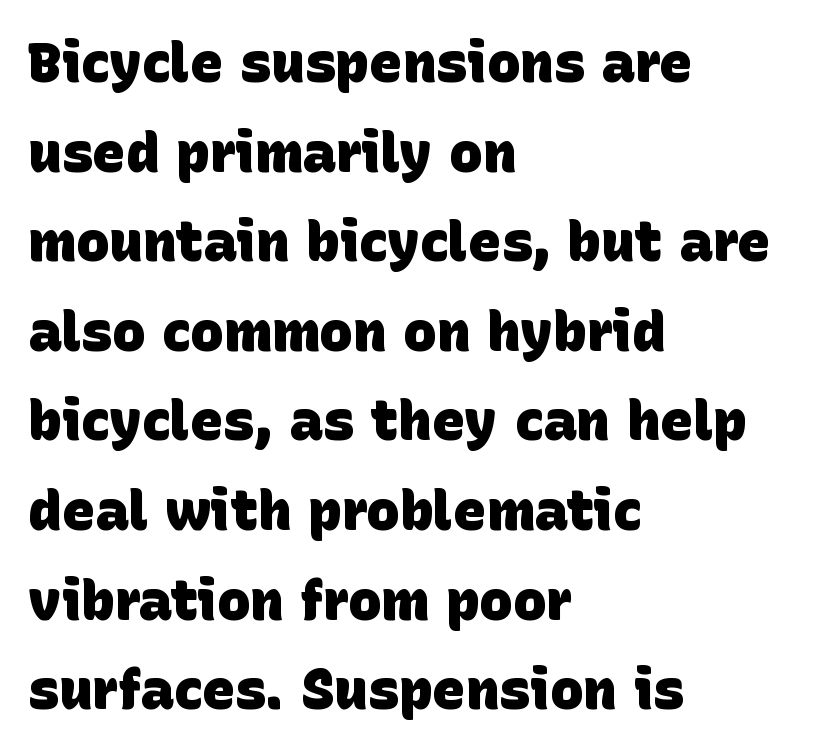
Weight: bold. In terms of letterspacing, this is plain default setting. Caption: multi-line text, flush left, ragged right. The words here are not underlined.
